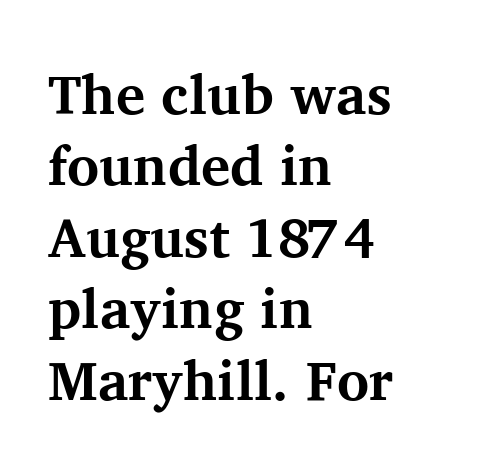
The line-height multiplier appears to be the usual default. Does extra space separate the letters? No, they use regular spacing. Does the weight exceed regular? Yes, all the way to bold. Line starts are locked; line ends wander.
